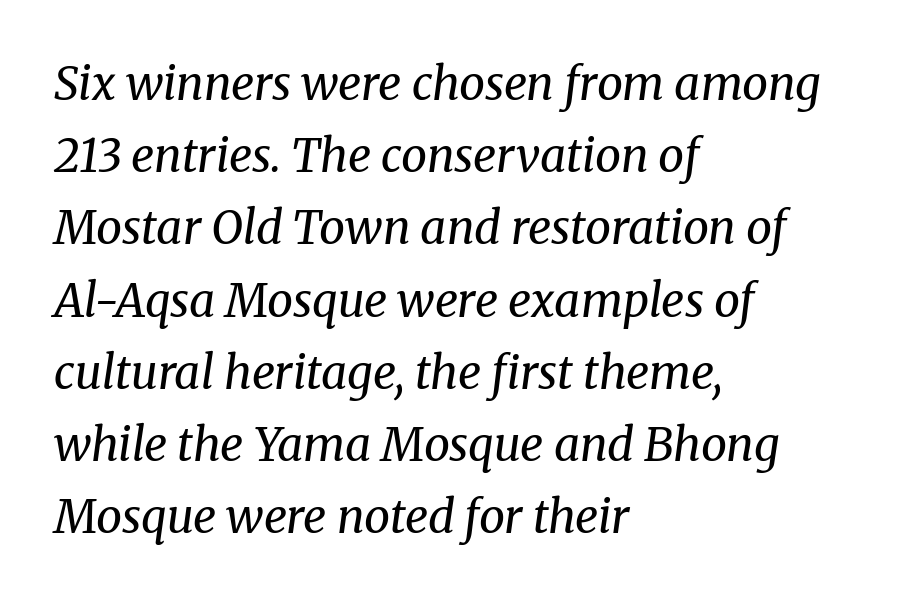
Line spacing here is normal. Italic: yes, the glyphs are oblique. Is this a fixed-width face? No — the glyphs have proportional, varying widths. No heavy texture on the line: the type isn't bold. Unmarked baselines from the first word to the last. The passage shown is typeset with a serif family.
